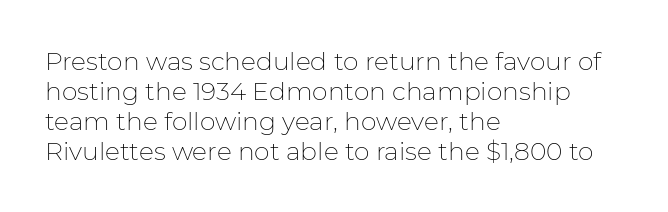
The image shows 25 px text type, upright; set left-aligned, line spacing 1.2x, normal letter spacing, not underlined.
